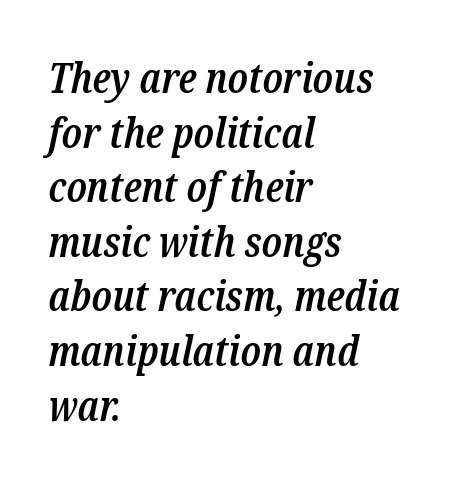
I'd describe the lettering as semibold — firm but not a full bold. Notice how the passage keeps a crisp vertical edge on the left only. The passage shown is typed in a proportional face where columns would drift. In terms of leading, this rendering sits right in the middle.
